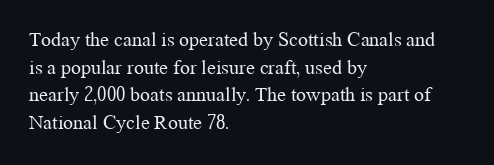
The image shows 20 px text type, upright; set left-aligned, normal line spacing (1.38x), normal letter spacing, not underlined.
